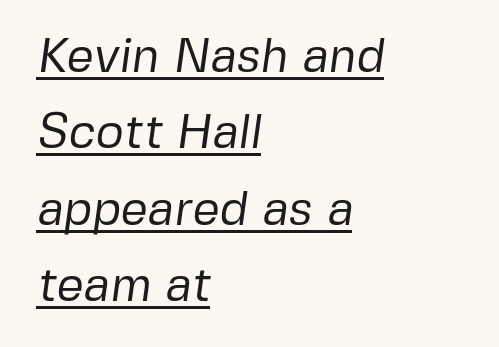
The image shows 48 px regular-weight sans-serif type; set left-aligned, normal line spacing (1.59x), normal letter spacing, underlined; low stroke contrast and a medium x-height.
